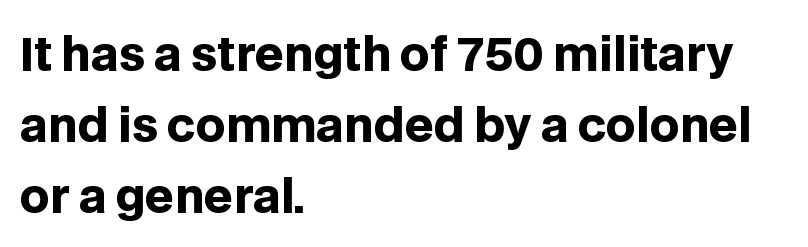
{"serif": "no", "italic": "no", "bold": "yes", "weight": "heavy", "width": "normal", "stroke_contrast": "low", "x_height": "large", "monospaced": "no", "underline": "no", "align": "left", "line_spacing": "normal", "line_spacing_ratio": 1.54, "letter_spacing": "normal", "letter_spacing_em": 0.0, "glyph_px": 46}
